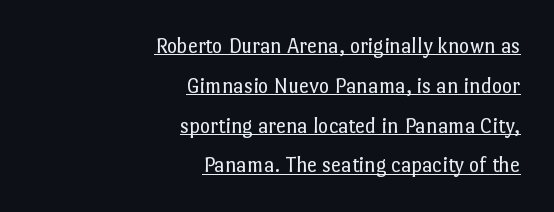
{"italic": "no", "bold": "no", "underline": "yes", "align": "right", "line_spacing_ratio": 1.81, "letter_spacing": "normal", "letter_spacing_em": 0.0, "glyph_px": 22}
